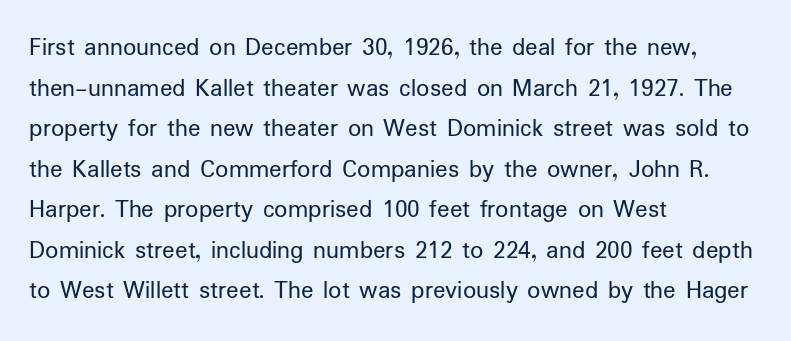
Q: Is the text bold? A: No.
Q: Is the text italic (slanted)? A: No, it is upright.
Q: Is the text underlined? A: No.
Q: How is the paragraph aligned? A: Left-aligned.
Q: Is the spacing between letters normal or unusually wide? A: Normal.
Q: Is the spacing between lines tight, normal or loose? A: Normal.
